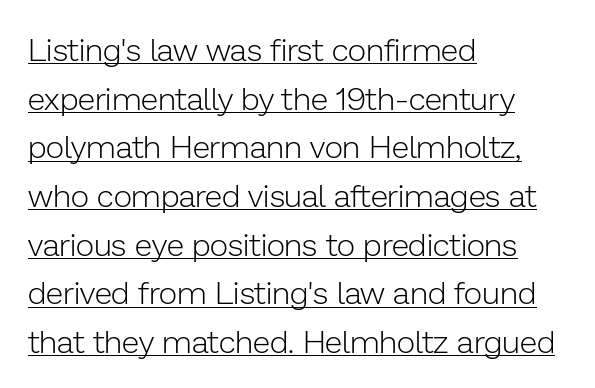
The image shows 32 px light sans-serif type, upright; set left-aligned, normal line spacing (1.52x), normal letter spacing, underlined; low stroke contrast and a medium x-height.
